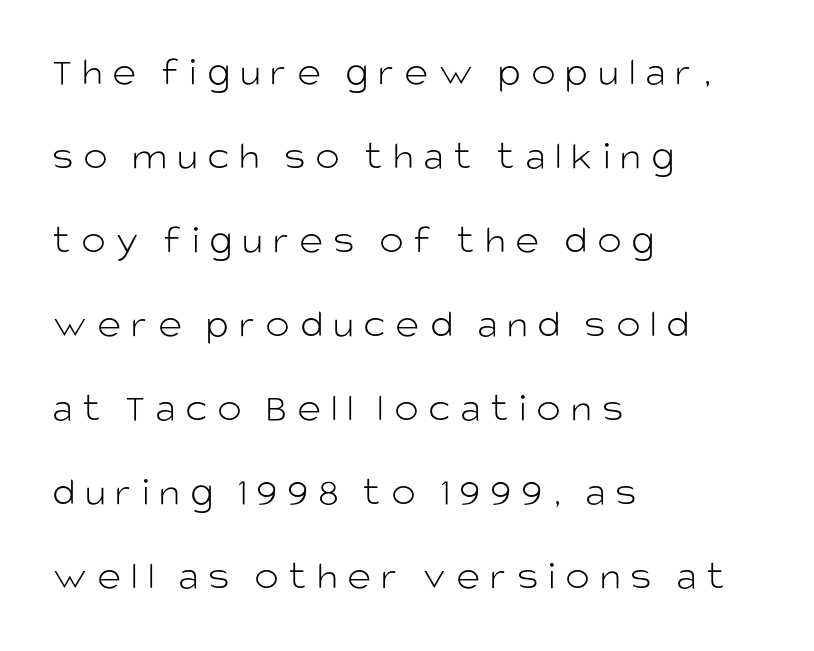
The lettering stays uniformly vertical, giving the passage a roman look. Vertical stems look standard width or narrower in stroke. The zone under the glyphs is completely vacant. Are there feet on the stems? There aren't — it's a sans. Layout note: lines flush left.
